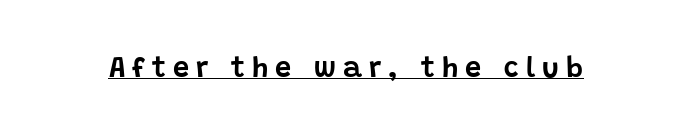
The image shows 29 px sans-serif type, upright; set unusually wide letter spacing (+0.24 em), underlined; low stroke contrast and a large x-height.
